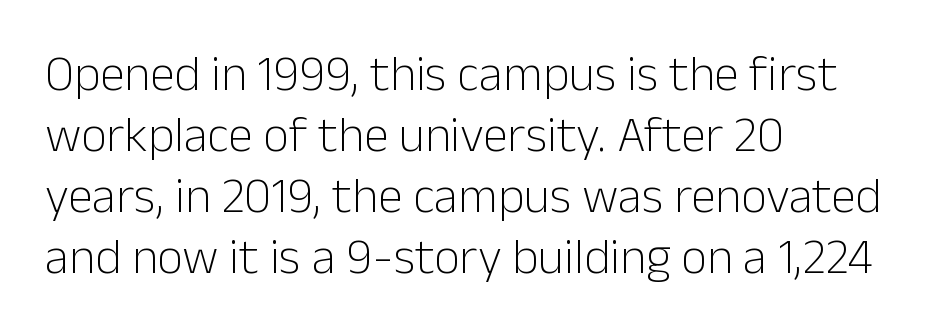
Q: Is the text bold? A: No.
Q: Is the text italic (slanted)? A: No, it is upright.
Q: Is the typeface a serif or a sans-serif typeface? A: Sans-serif.
Q: Is the text underlined? A: No.
Q: How is the paragraph aligned? A: Left-aligned.
Q: Is the spacing between letters normal or unusually wide? A: Normal.
Q: Width (condensed, normal, or wide)? A: Normal.
Q: Stroke contrast? A: Low.
Q: x-height? A: Medium.
Q: Monospaced? A: No.
